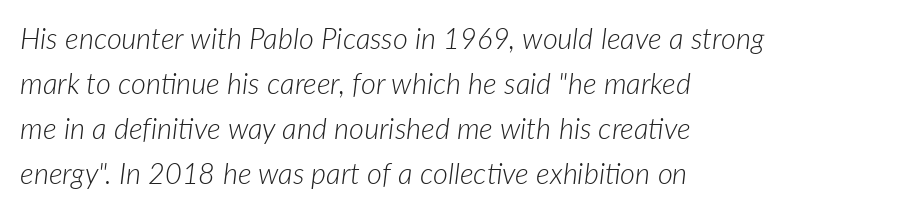
Is this a fixed-width face? No — the glyphs have proportional, varying widths. If you drew a line through each stem, it would be angled. The rendering uses a moderate line-height, typical for paragraphs. Leftover space on each line is placed entirely after the last word. Clear beneath every line of the passage.
